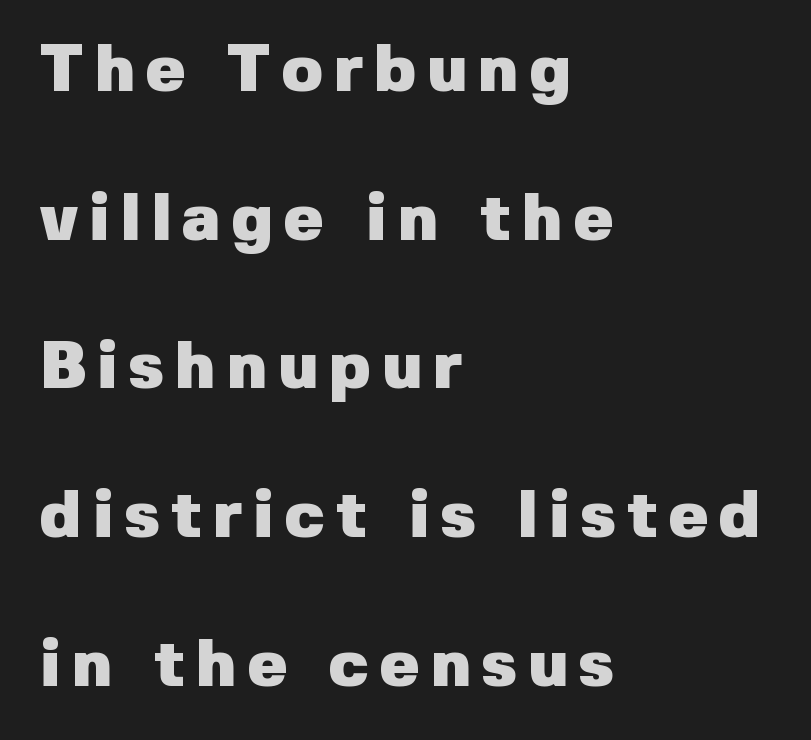
{"serif": "no", "italic": "no", "bold": "yes", "weight": "heavy", "width": "normal", "stroke_contrast": "low", "x_height": "medium", "monospaced": "no", "underline": "no", "align": "left", "line_spacing": "loose", "line_spacing_ratio": 2.22, "glyph_px": 67}
